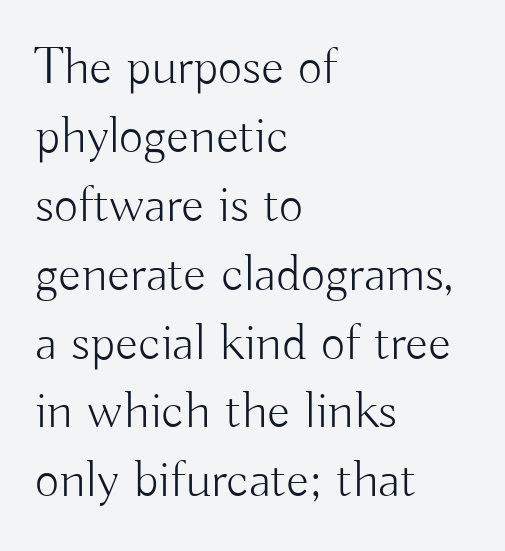
Q: Is the text bold? A: No.
Q: Is the text italic (slanted)? A: No, it is upright.
Q: Is the typeface a serif or a sans-serif typeface? A: Sans-serif.
Q: Is the text underlined? A: No.
Q: How is the paragraph aligned? A: Left-aligned.
Q: Is the spacing between letters normal or unusually wide? A: Normal.
Q: Is the spacing between lines tight, normal or loose? A: Normal.
Q: Width (condensed, normal, or wide)? A: Normal.
Q: Stroke contrast? A: Low.
Q: x-height? A: Small.
Q: Monospaced? A: No.
